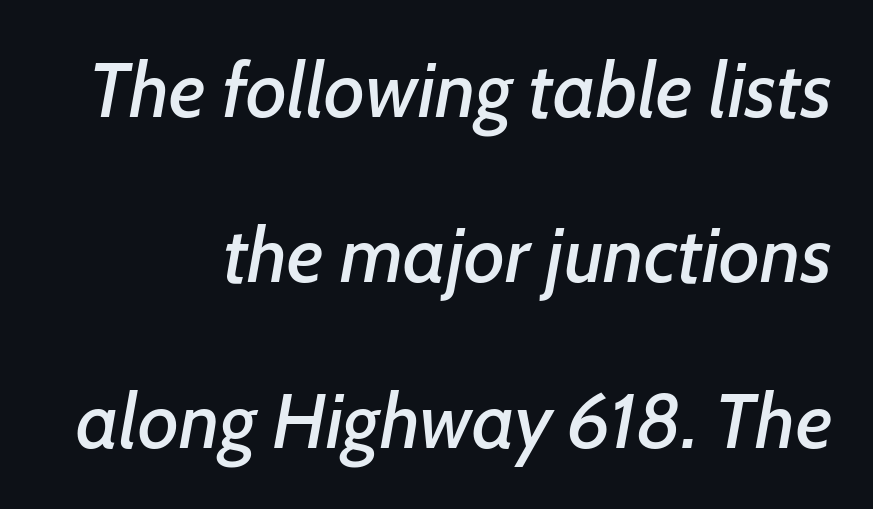
The image shows 78 px text type, italic (leaning right); set right-aligned, loose line spacing (2.12x), normal letter spacing, not underlined; low stroke contrast and a medium x-height.
